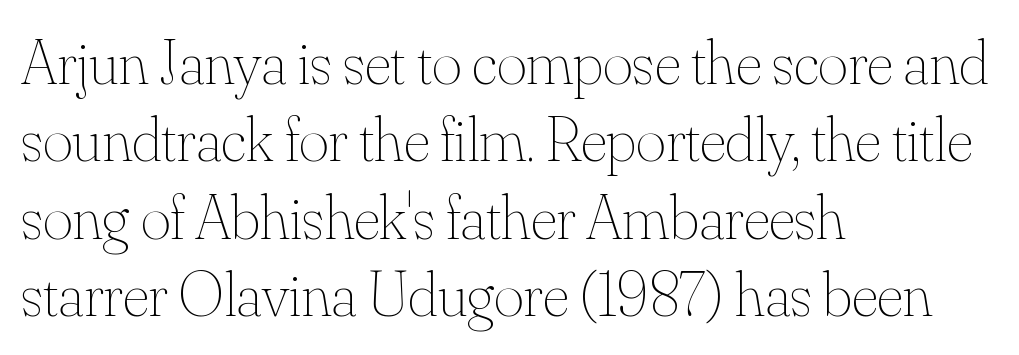
The typesetting does not lean heavy: it is not bold. Layout note: lines flush left. Beneath every word, the page is bare. Looks like regular typesetting: each glyph gets only the width it needs. Style check: upright. The letterforms sit shoulder to shoulder at normal distance.
